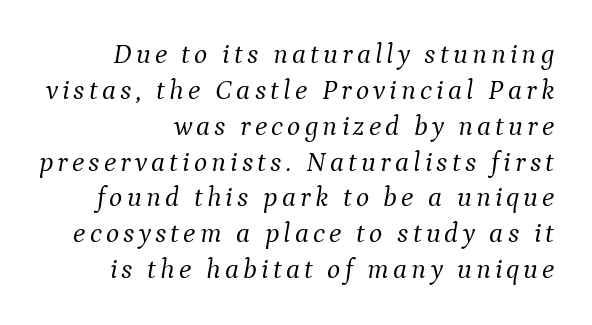
Proportional: the letters do not fall into vertical columns. Typographically, this falls in the serif category. The leading is moderate, giving the passage an even texture. Unmarked baselines from the first word to the last. Line ends are locked; line starts wander. The typography opts for an oblique posture over an upright one.
